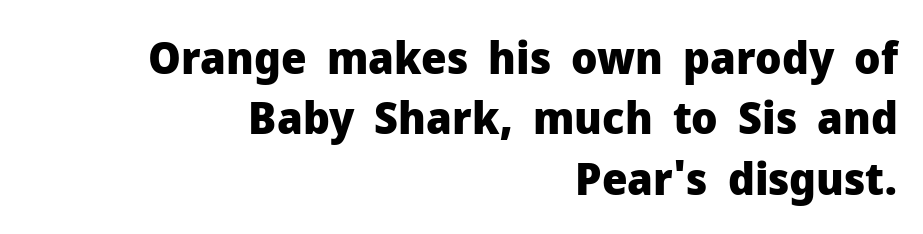
Q: Is the text bold? A: Yes.
Q: Is the text italic (slanted)? A: No, it is upright.
Q: Is the typeface a serif or a sans-serif typeface? A: Sans-serif.
Q: Is the text underlined? A: No.
Q: How is the paragraph aligned? A: Right-aligned.
Q: Is the spacing between letters normal or unusually wide? A: Normal.
Q: Is the spacing between lines tight, normal or loose? A: Normal.
Q: Width (condensed, normal, or wide)? A: Normal.
Q: Stroke contrast? A: Low.
Q: x-height? A: Medium.
Q: Monospaced? A: No.
